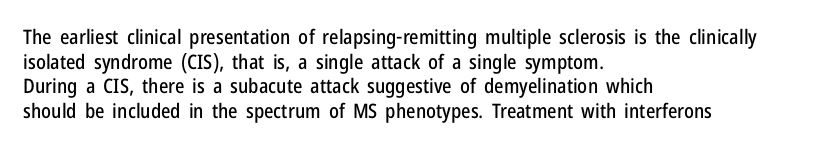
Here the glyphs are tracked normally, forming tight word shapes. The baseline area is clear. Ascenders rise straight up at ninety degrees. These lines stack with their left ends in a neat column.
